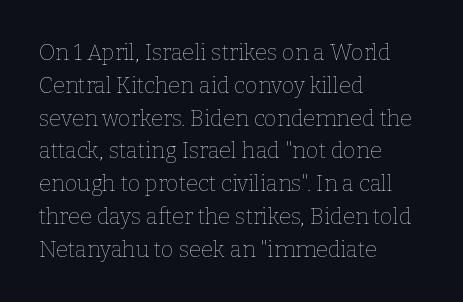
The image shows 22 px text type, upright; set left-aligned, normal line spacing (1.49x), normal letter spacing, not underlined.
